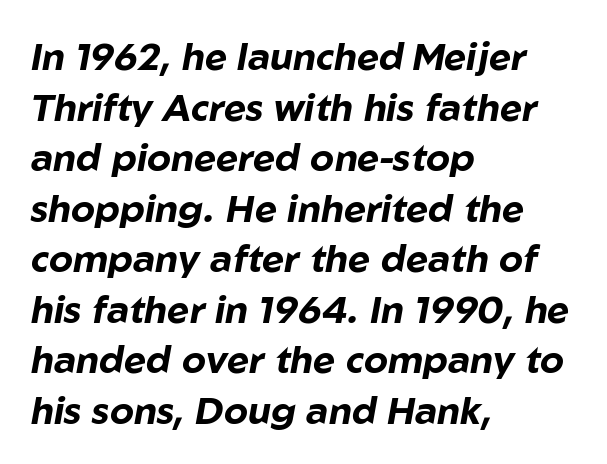
Q: Is the text bold? A: Yes.
Q: Is the text italic (slanted)? A: Yes, it leans right by about 10 degrees.
Q: Is the text underlined? A: No.
Q: How is the paragraph aligned? A: Left-aligned.
Q: Is the spacing between letters normal or unusually wide? A: Normal.
Q: Is the spacing between lines tight, normal or loose? A: Normal.
Q: Width (condensed, normal, or wide)? A: Normal.
Q: Stroke contrast? A: Low.
Q: x-height? A: Medium.
Q: Monospaced? A: No.
